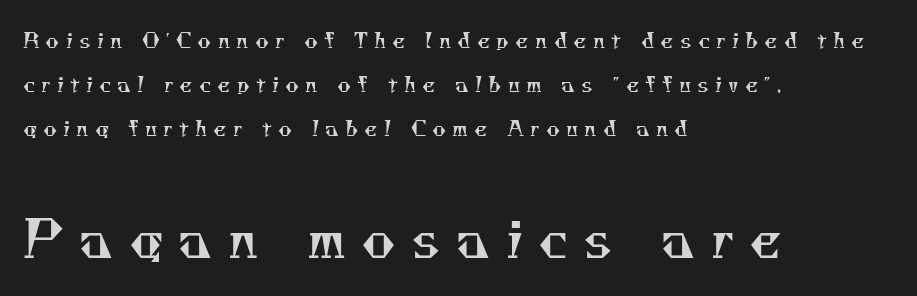
Q: Is the text bold? A: No.
Q: Is the typeface a serif or a sans-serif typeface? A: Serif.
Q: Is the text underlined? A: No.
Q: How is the paragraph aligned? A: Left-aligned.
Q: Is the spacing between letters normal or unusually wide? A: Unusually wide.
Q: Is the spacing between lines tight, normal or loose? A: Loose.
Q: Which block of text is set in a larger size, the first (top) or the second (bottom)? A: The second (bottom) one.
Q: Width (condensed, normal, or wide)? A: Normal.
Q: Stroke contrast? A: Medium.
Q: x-height? A: Small.
Q: Monospaced? A: No.
